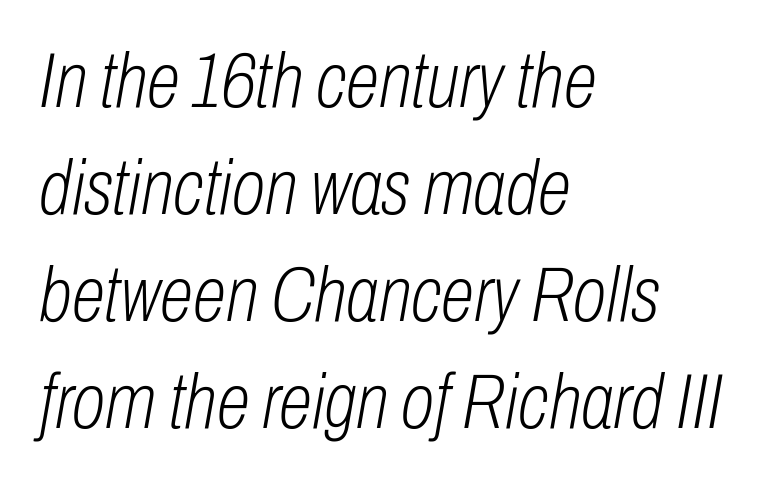
Successive baselines arrive at the customary interval. Here the designer chose a conventional face with non-uniform glyph widths. The rendering applies a slant to the glyphs. Words appear dense and cohesive because spacing is normal. A light-to-regular cut is what we see here. Nobody drew a line under any word here.
